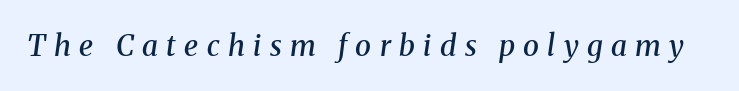
The gap between lines stays unmarked. Do the characters align in a grid? No, the font is proportional. Yep, those are serifs on the letters. Is the type bold? Partly — it's a semibold, heavier than regular but not fully bold. Students, note that the glyphs here are deliberately spaced far apart.
